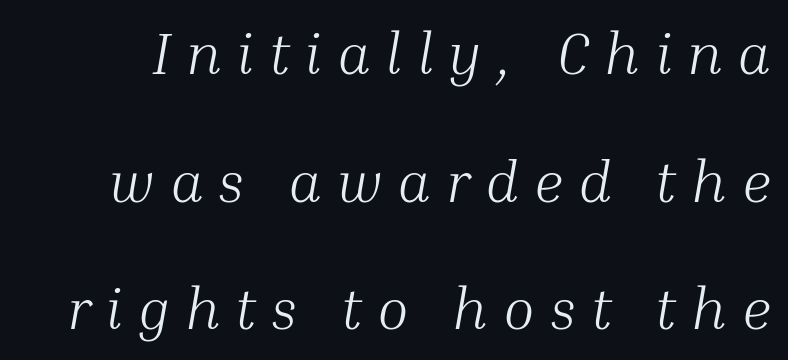
Varying glyph widths throughout — classic text-font behaviour. Rendered with sloped, italic letterforms. Beneath every word, the page is bare. The typeface has the unassuming heft of standard copy or less.
